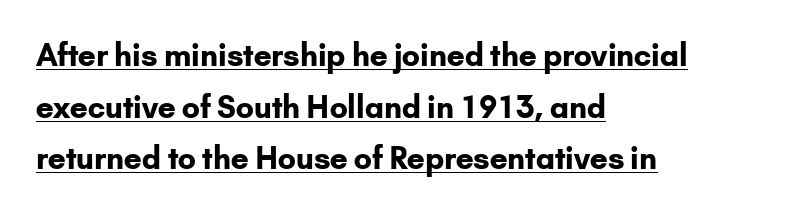
Vertical strokes here are truly vertical. Line starts are locked; line ends wander. Strokes here are thick enough to call this a true bold. The rendered words wear a rule along their underside. Typographically, this falls in the sans-serif category. This sample has the flowing, uneven cadence of proportional lettering.
